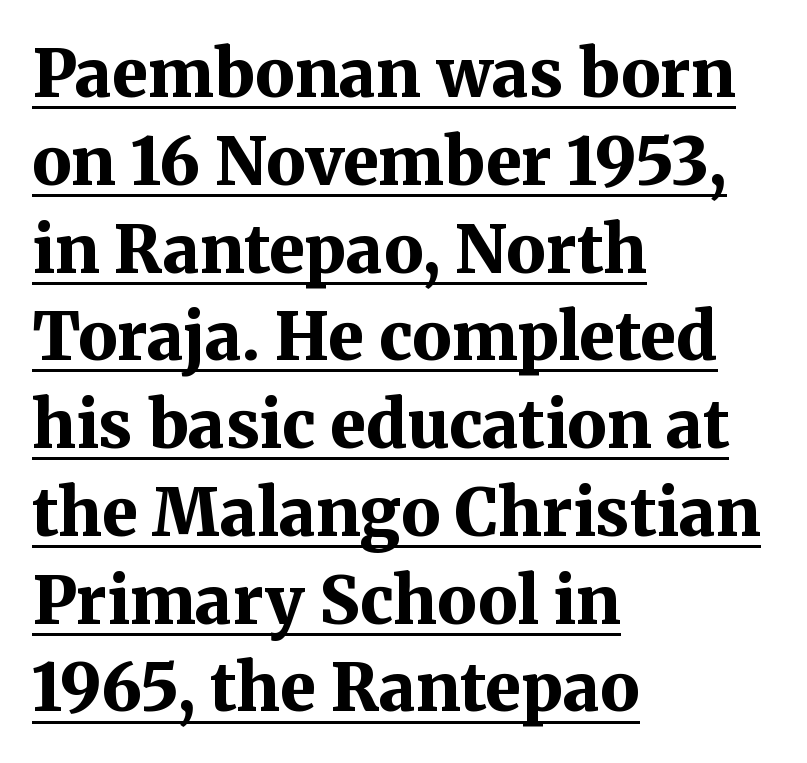
Look at the tracking — it's just the regular setting, nothing added. Interline gaps are of average width in this sample. The passage shown is typed in a proportional face where columns would drift. Underlined type. Upright lettering throughout.
